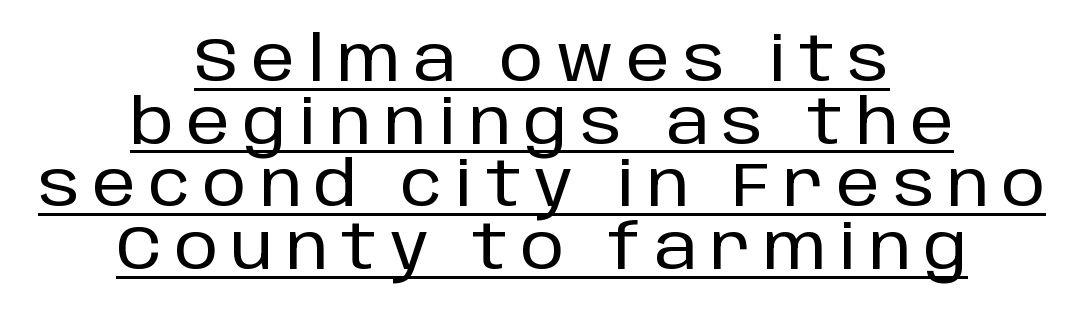
Does a line run under the words? Yes, clearly. The type is letterspaced generously, with wide tracking. This rendering employs a face without finishing strokes, i.e., a sans-serif. Interline gaps are noticeably narrow in this sample. These lines were composed using upright roman letters. The letters advance in unequal steps, a hallmark of proportional type.
